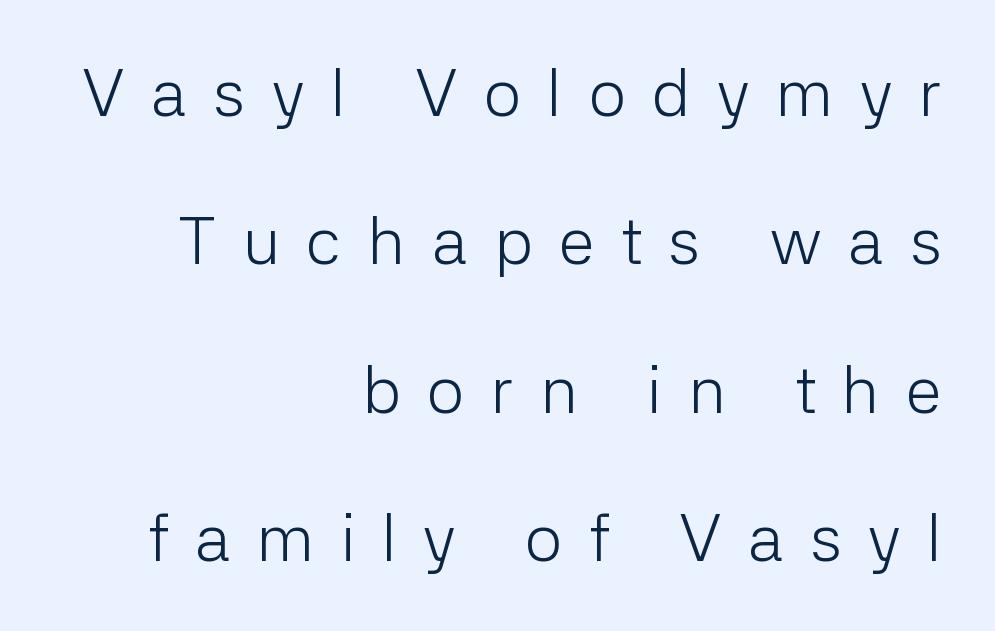
Q: Is the text bold? A: No.
Q: Is the text italic (slanted)? A: No, it is upright.
Q: Is the typeface a serif or a sans-serif typeface? A: Sans-serif.
Q: Is the text underlined? A: No.
Q: How is the paragraph aligned? A: Right-aligned.
Q: Is the spacing between letters normal or unusually wide? A: Unusually wide.
Q: Is the spacing between lines tight, normal or loose? A: Loose.
Q: Width (condensed, normal, or wide)? A: Normal.
Q: Stroke contrast? A: Low.
Q: x-height? A: Medium.
Q: Monospaced? A: No.
